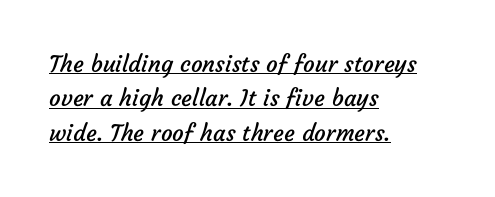
{"bold": "no", "underline": "yes", "align": "left", "line_spacing": "normal", "line_spacing_ratio": 1.5, "letter_spacing": "normal", "letter_spacing_em": 0.0, "glyph_px": 23}
